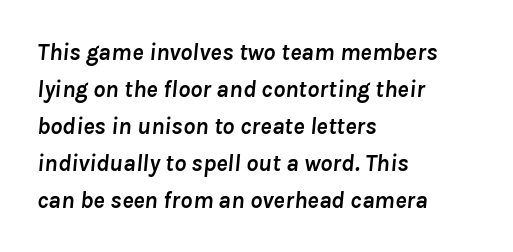
The image shows 24 px bold type, italic (leaning right); set left-aligned, normal line spacing (1.54x), normal letter spacing, not underlined.
